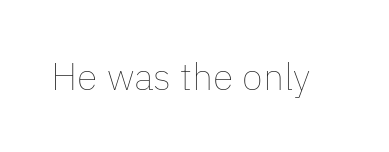
Is this a fixed-width face? No — the glyphs have proportional, varying widths. Each stroke keeps to a modest, everyday thickness or less. A typesetter would mark this as roman, not italic. Clear beneath every line of the passage. No extra tracking has been applied to these lines.
